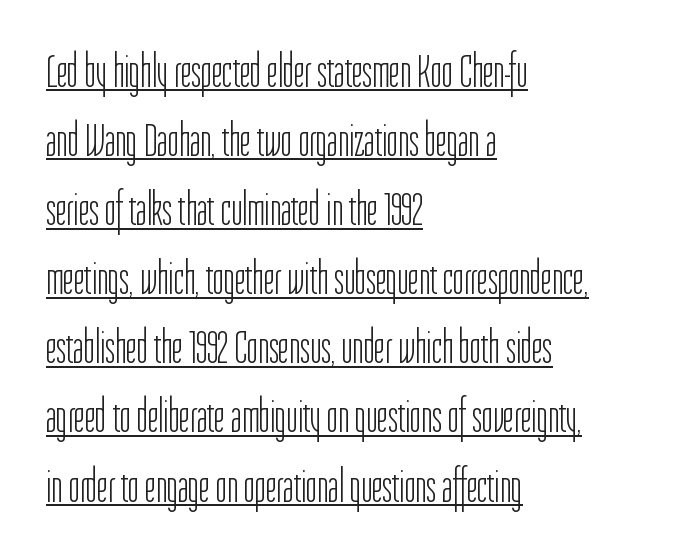
{"serif": "no", "italic": "no", "bold": "no", "weight": "light", "width": "condensed", "stroke_contrast": "low", "x_height": "medium", "monospaced": "no", "underline": "yes", "align": "left", "line_spacing": "normal", "line_spacing_ratio": 1.47, "letter_spacing": "normal", "letter_spacing_em": 0.0, "glyph_px": 47}
